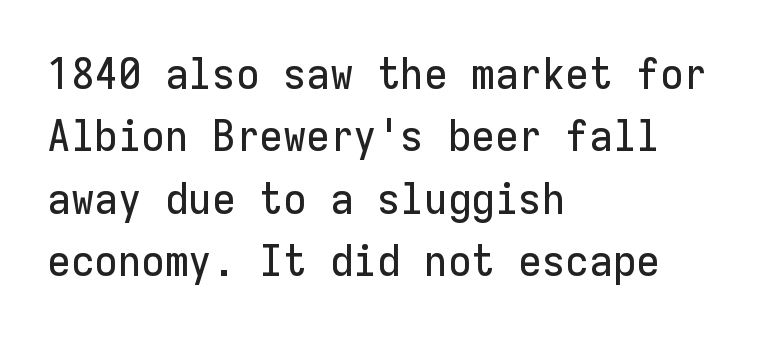
{"serif": "no", "italic": "no", "width": "normal", "stroke_contrast": "low", "x_height": "medium", "monospaced": "yes", "underline": "no", "align": "left", "line_spacing": "normal", "line_spacing_ratio": 1.45, "letter_spacing": "normal", "letter_spacing_em": 0.0, "glyph_px": 43}
